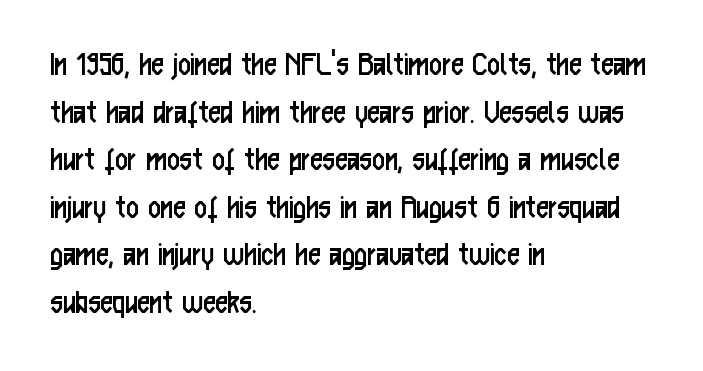
Q: Is the text bold? A: No.
Q: Is the text italic (slanted)? A: No, it is upright.
Q: Is the typeface a serif or a sans-serif typeface? A: Sans-serif.
Q: Is the text underlined? A: No.
Q: How is the paragraph aligned? A: Left-aligned.
Q: Is the spacing between letters normal or unusually wide? A: Normal.
Q: Is the spacing between lines tight, normal or loose? A: Normal.
Q: Width (condensed, normal, or wide)? A: Condensed.
Q: Stroke contrast? A: Low.
Q: x-height? A: Medium.
Q: Monospaced? A: No.
